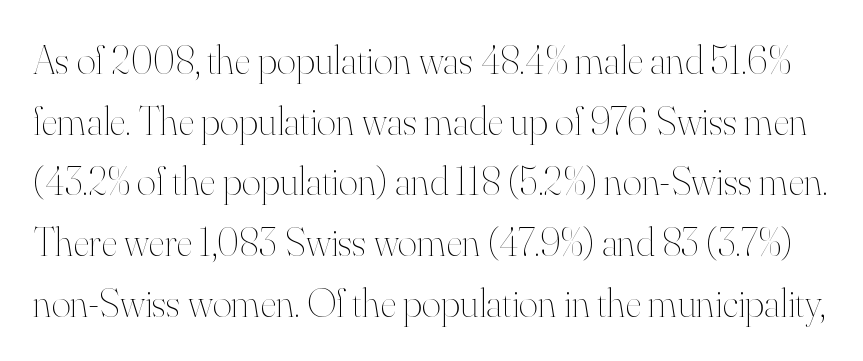
The image shows 41 px thin type, upright; set normal line spacing (1.48x), normal letter spacing, not underlined; high stroke contrast and a small x-height.
